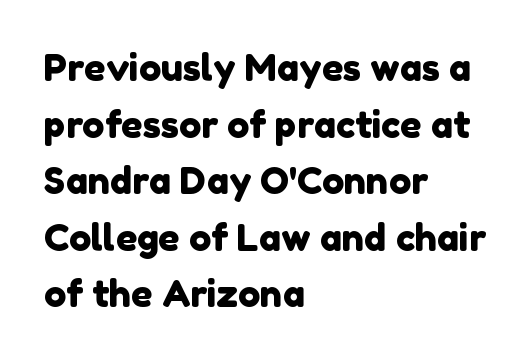
Q: Is the typeface a serif or a sans-serif typeface? A: Sans-serif.
Q: Is the text underlined? A: No.
Q: How is the paragraph aligned? A: Left-aligned.
Q: Is the spacing between letters normal or unusually wide? A: Normal.
Q: Is the spacing between lines tight, normal or loose? A: Normal.
Q: Width (condensed, normal, or wide)? A: Normal.
Q: Stroke contrast? A: Low.
Q: x-height? A: Medium.
Q: Monospaced? A: No.
